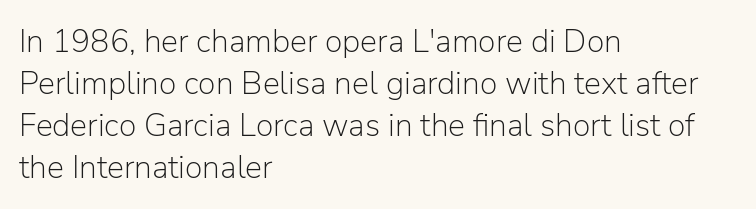
{"serif": "no", "italic": "no", "bold": "no", "weight": "light", "width": "normal", "stroke_contrast": "low", "x_height": "medium", "monospaced": "no", "underline": "no", "align": "left", "line_spacing": "normal", "line_spacing_ratio": 1.31, "letter_spacing": "normal", "letter_spacing_em": 0.0, "glyph_px": 32}
